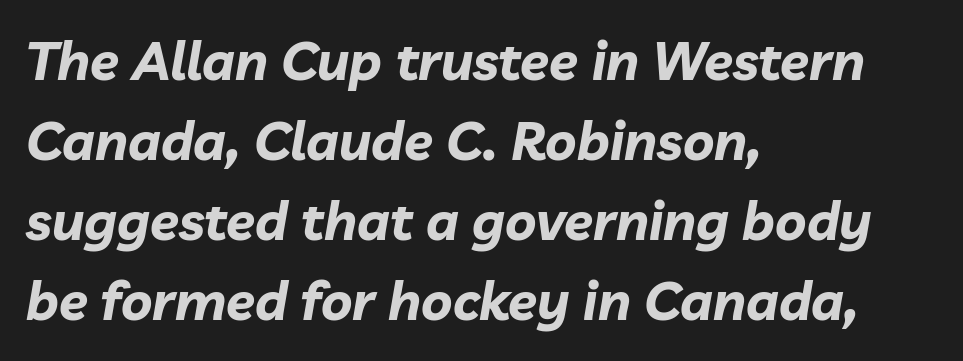
The image shows 53 px bold type, italic (leaning right); set left-aligned, normal line spacing (1.51x), normal letter spacing, not underlined; low stroke contrast and a medium x-height.
